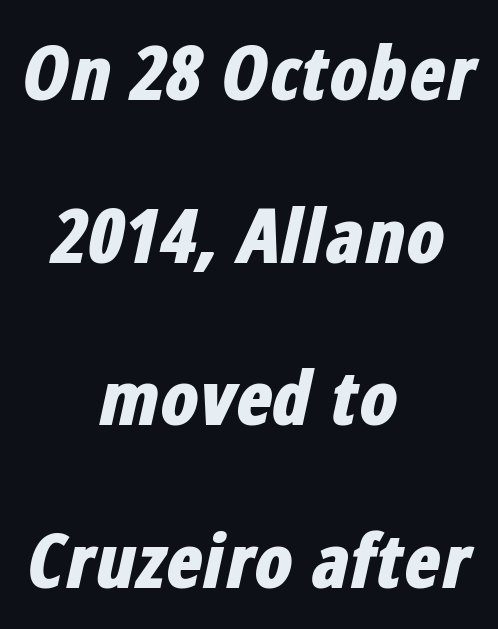
The image shows 76 px bold, condensed type, italic (leaning right); set centered, loose line spacing (2.14x), normal letter spacing, not underlined; low stroke contrast and a medium x-height.
